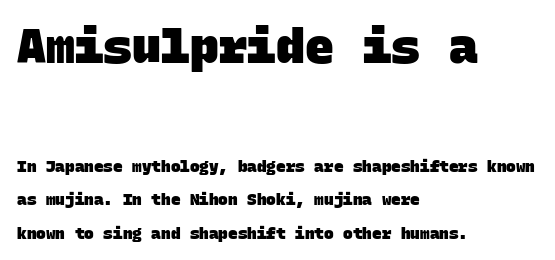
The image shows 48 px heavy sans-serif type, monospaced; set left-aligned, loose line spacing (2.09x), normal letter spacing, not underlined; the first (top) block is 3.0x larger; low stroke contrast and a large x-height.
